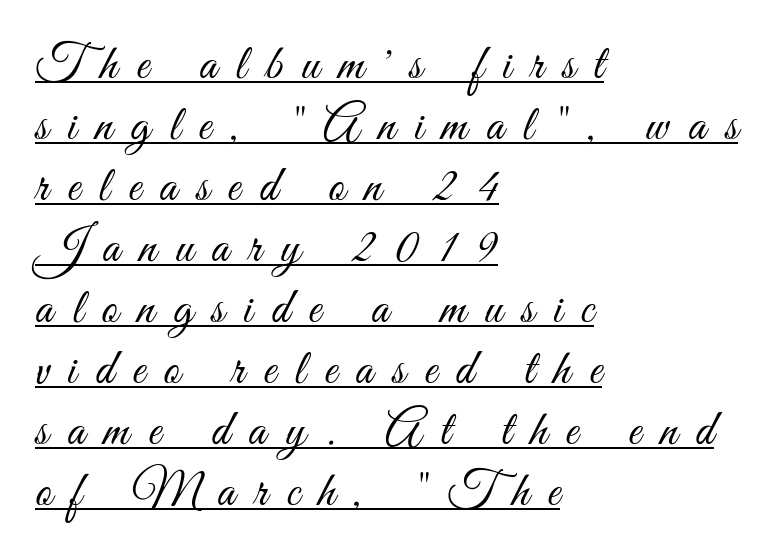
Notice how a bar underscores the lettering throughout. Someone cranked the tracking dial way up on this one. Is this a fixed-width face? No — the glyphs have proportional, varying widths. Type style note: lacks serifs.
